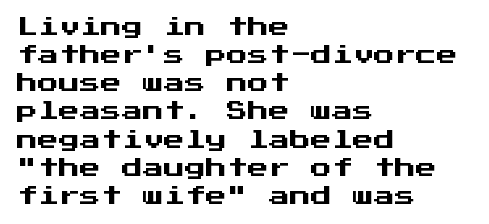
The image shows 21 px text type, upright; set left-aligned, normal line spacing (1.34x), normal letter spacing, not underlined.
